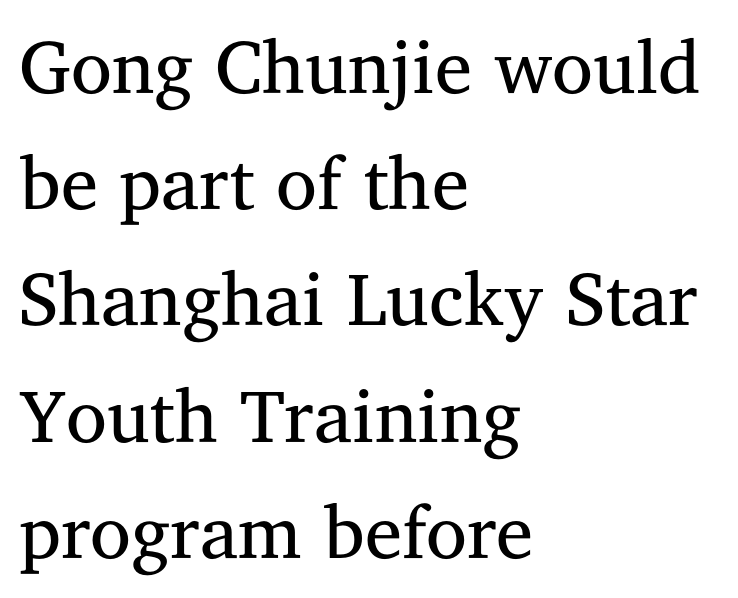
Q: Is the text bold? A: No.
Q: Is the text italic (slanted)? A: No, it is upright.
Q: Is the typeface a serif or a sans-serif typeface? A: Serif.
Q: Is the text underlined? A: No.
Q: How is the paragraph aligned? A: Left-aligned.
Q: Is the spacing between letters normal or unusually wide? A: Normal.
Q: Is the spacing between lines tight, normal or loose? A: Normal.
Q: Width (condensed, normal, or wide)? A: Normal.
Q: Stroke contrast? A: Medium.
Q: x-height? A: Medium.
Q: Monospaced? A: No.
